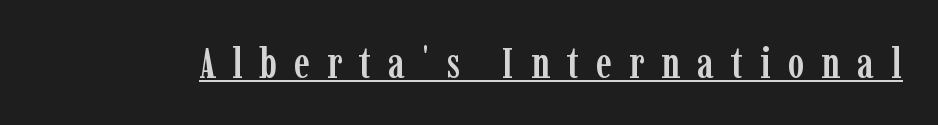
{"serif": "yes", "italic": "no", "width": "condensed", "stroke_contrast": "low", "x_height": "medium", "monospaced": "no", "underline": "yes", "letter_spacing": "wide", "letter_spacing_em": 0.39, "glyph_px": 44}
